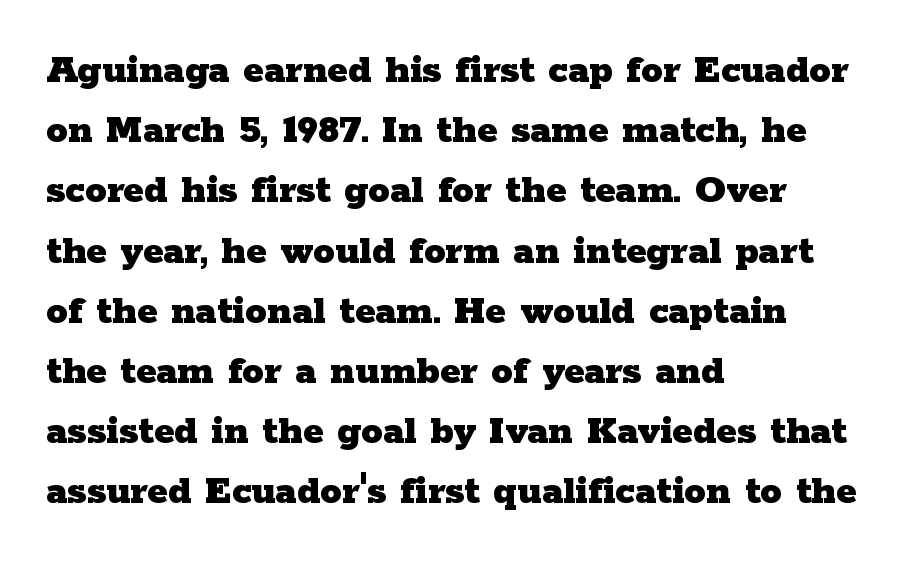
The characters look thick and weighty, a clear bold. These lines are rendered in a variable-pitch font. The text block is weighted toward the left margin, trailing off unevenly rightward. Letters rest on an invisible, unmarked baseline. The vertical gap from one line to the next is medium.
